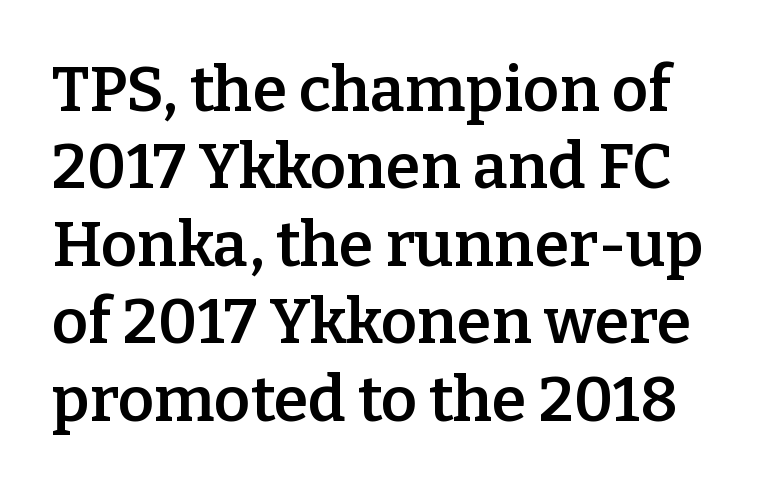
The image shows 63 px semibold serif type, upright; set line spacing 1.23x, normal letter spacing, not underlined; low stroke contrast and a medium x-height.
